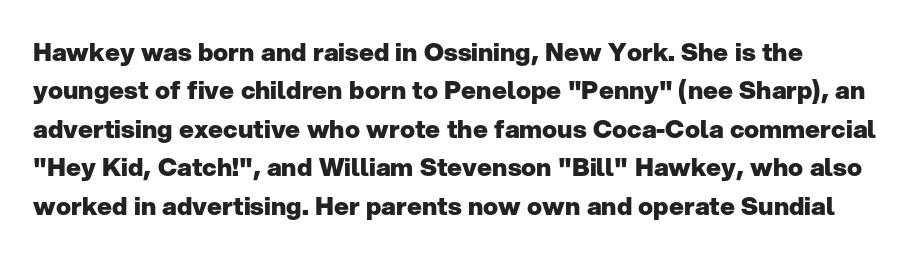
{"italic": "no", "bold": "yes", "underline": "no", "align": "left", "line_spacing": "normal", "line_spacing_ratio": 1.54, "letter_spacing": "normal", "letter_spacing_em": 0.0, "glyph_px": 25}
